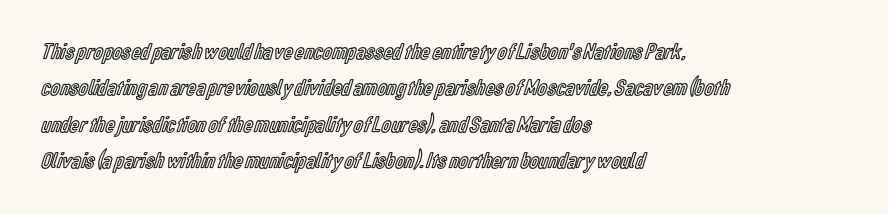
Q: Is the text italic (slanted)? A: Yes.
Q: Is the text underlined? A: No.
Q: How is the paragraph aligned? A: Left-aligned.
Q: Is the spacing between letters normal or unusually wide? A: Normal.
Q: Is the spacing between lines tight, normal or loose? A: Normal.
